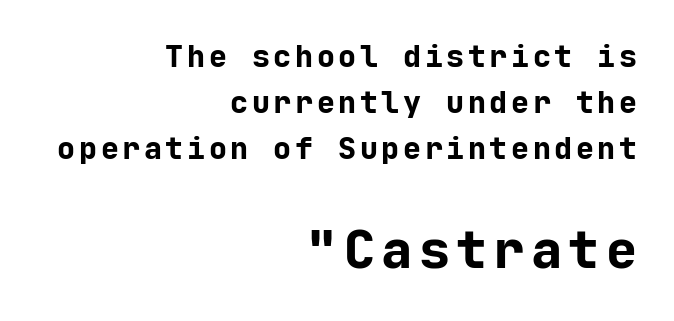
I'd call this a sans setting — the letters go barefoot. Do the letters lean? They stand straight. The string is rendered with underlining switched off. Think of a typewriter: that constant character pitch is what you see here. Typeset ragged left — the right edge is the straight one. Size hierarchy here favors the trailing block over the leading one.
